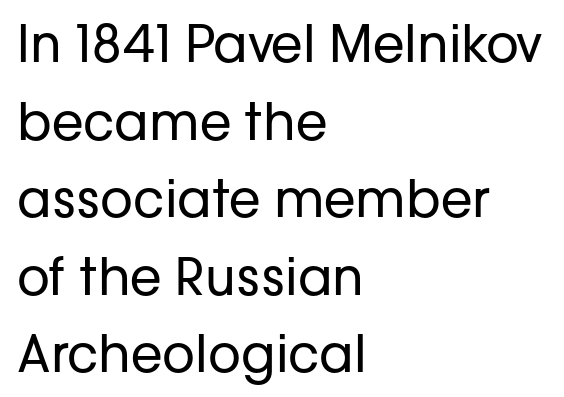
Q: Is the text bold? A: No.
Q: Is the text italic (slanted)? A: No, it is upright.
Q: Is the typeface a serif or a sans-serif typeface? A: Sans-serif.
Q: Is the text underlined? A: No.
Q: How is the paragraph aligned? A: Left-aligned.
Q: Is the spacing between letters normal or unusually wide? A: Normal.
Q: Is the spacing between lines tight, normal or loose? A: Normal.
Q: Width (condensed, normal, or wide)? A: Normal.
Q: Stroke contrast? A: Low.
Q: x-height? A: Medium.
Q: Monospaced? A: No.
